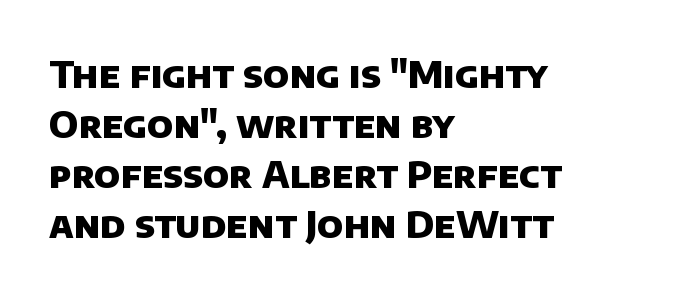
Observe the absence of serifs on each vertical stroke in this sample. The zone under the glyphs is completely vacant. Nobody touched the tracking dial on this one. Students, this is bold: see how much ink each stroke carries. Alignment: flush left. Each new line begins a customary step beneath the previous one.
